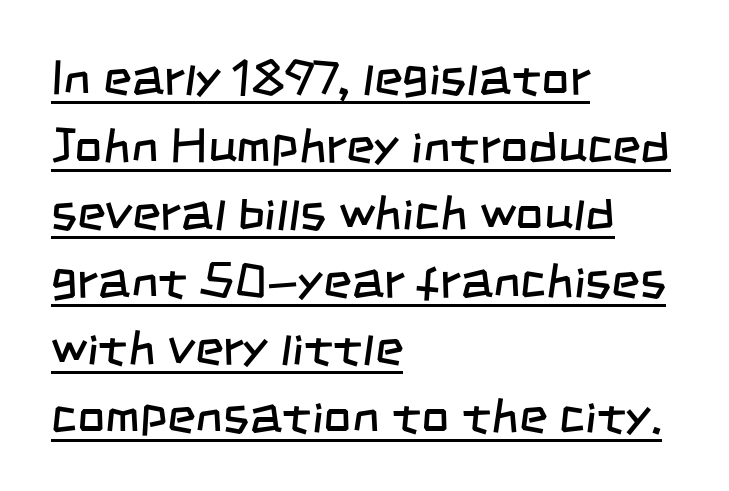
{"serif": "no", "bold": "no", "weight": "regular", "width": "condensed", "stroke_contrast": "low", "x_height": "large", "monospaced": "no", "underline": "yes", "align": "left", "line_spacing": "normal", "line_spacing_ratio": 1.38, "letter_spacing": "normal", "letter_spacing_em": 0.0, "glyph_px": 49}
